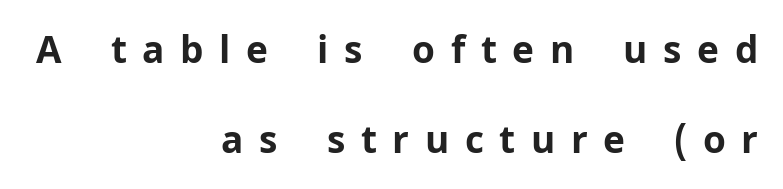
The image shows 37 px bold sans-serif type, upright; set right-aligned, loose line spacing (2.42x), unusually wide letter spacing (+0.42 em), not underlined; low stroke contrast and a medium x-height.
